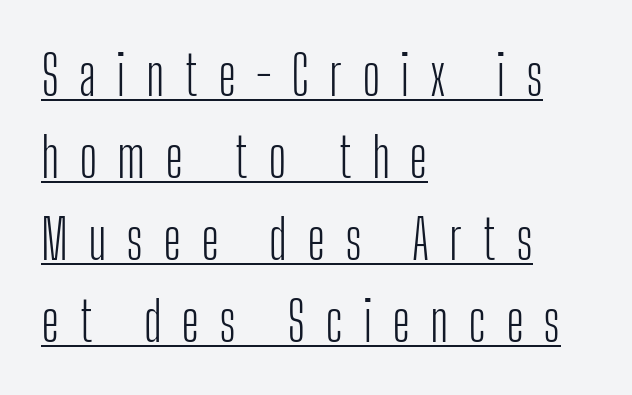
If you drew a ruler down the left edge, every line would touch it. Examine the stroke ends and you'll find no serifs. The letters are spread apart with noticeably loose tracking. Stem width sits at or under what a default text font uses.
